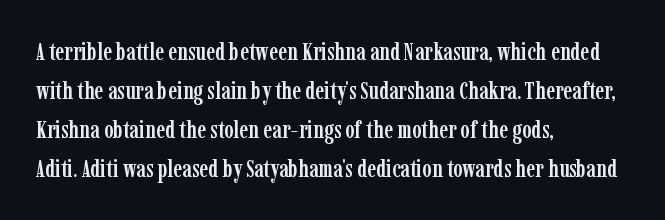
{"italic": "no", "underline": "no", "align": "left", "line_spacing": "normal", "line_spacing_ratio": 1.56, "letter_spacing": "normal", "letter_spacing_em": 0.0, "glyph_px": 25}
